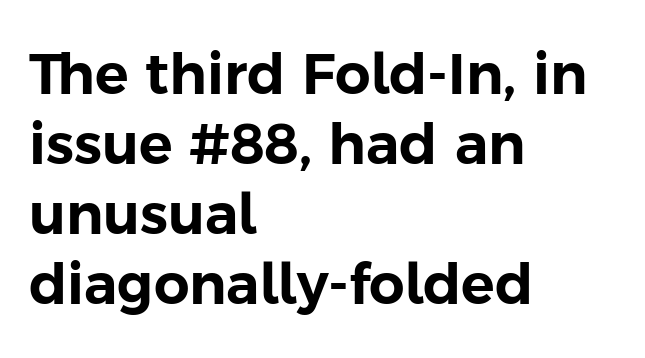
Default kerning and tracking; the words read as compact shapes. The rendering shows plain stroke endings on the letterforms — a sans-serif design. The letters stand straight up with perfectly vertical stems. The lines are quadded left.
